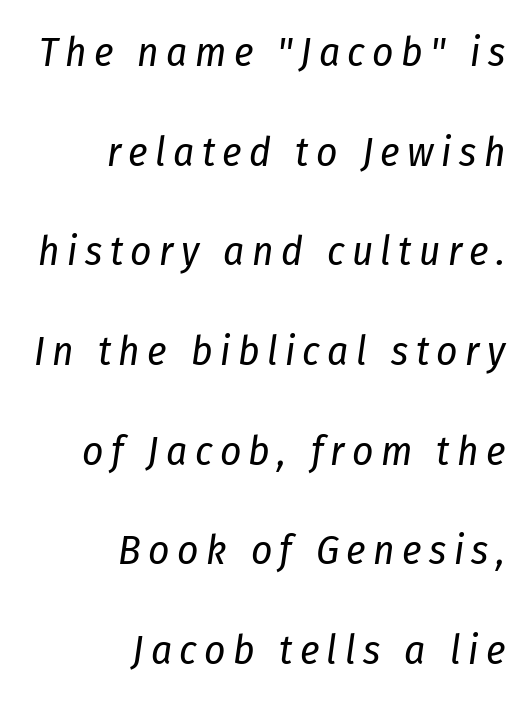
The image shows 41 px regular-weight, condensed type, italic (leaning right); set right-aligned, loose line spacing (2.43x), not underlined; low stroke contrast and a medium x-height.
